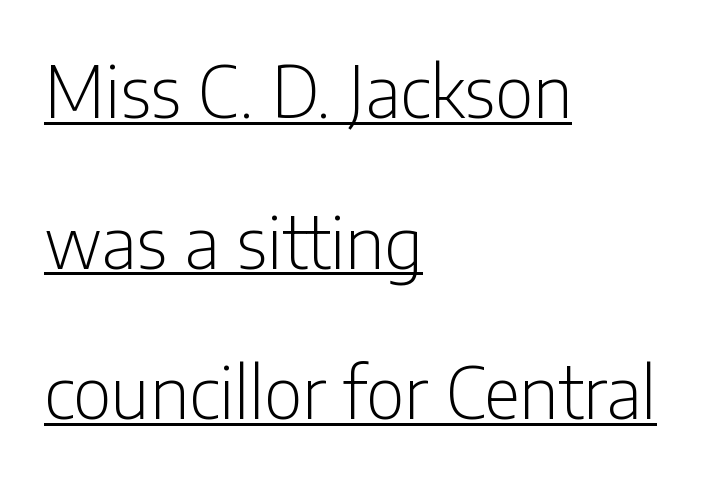
The image shows 71 px light, condensed sans-serif type, upright; set left-aligned, loose line spacing (2.12x), normal letter spacing, underlined; low stroke contrast and a medium x-height.
